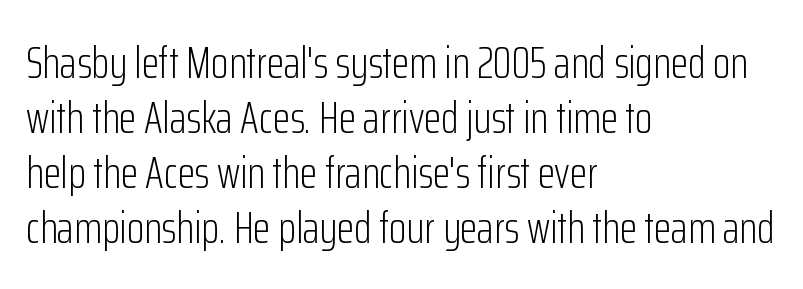
Q: Is the text bold? A: No.
Q: Is the text italic (slanted)? A: No, it is upright.
Q: Is the typeface a serif or a sans-serif typeface? A: Sans-serif.
Q: Is the text underlined? A: No.
Q: How is the paragraph aligned? A: Left-aligned.
Q: Is the spacing between letters normal or unusually wide? A: Normal.
Q: Width (condensed, normal, or wide)? A: Condensed.
Q: Stroke contrast? A: Low.
Q: x-height? A: Medium.
Q: Monospaced? A: No.
